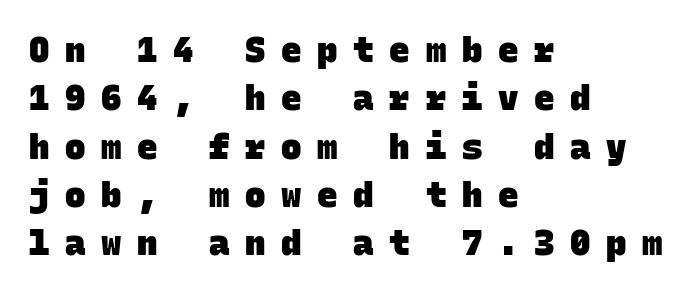
The typesetting leans heavy: a genuine bold. Quick note: interline space is typical. Decoration check: the copy has no underline. A typesetter would call this monospace, since all characters share one set width.
